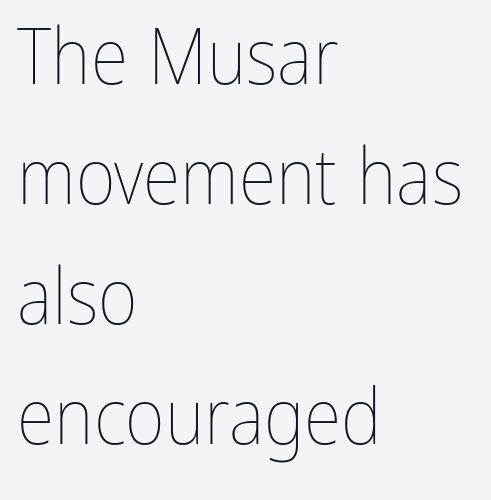
Q: Is the text bold? A: No.
Q: Is the text italic (slanted)? A: No, it is upright.
Q: Is the text underlined? A: No.
Q: How is the paragraph aligned? A: Left-aligned.
Q: Is the spacing between letters normal or unusually wide? A: Normal.
Q: Is the spacing between lines tight, normal or loose? A: Normal.
Q: Width (condensed, normal, or wide)? A: Condensed.
Q: Stroke contrast? A: Low.
Q: x-height? A: Medium.
Q: Monospaced? A: No.
